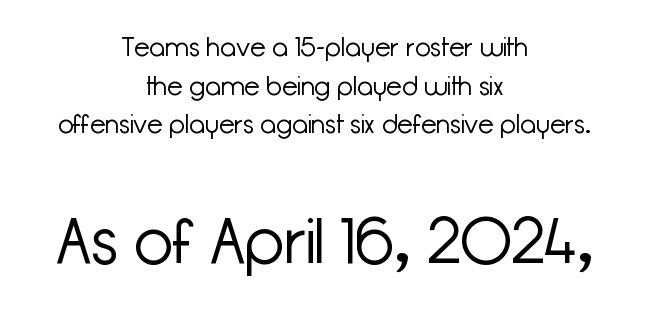
{"serif": "no", "italic": "no", "bold": "no", "weight": "light", "width": "normal", "stroke_contrast": "low", "x_height": "medium", "monospaced": "no", "underline": "no", "align": "center", "line_spacing": "normal", "line_spacing_ratio": 1.49, "letter_spacing": "normal", "letter_spacing_em": 0.0, "larger_block": "second", "size_ratio": 2.46, "glyph_px": 64}
